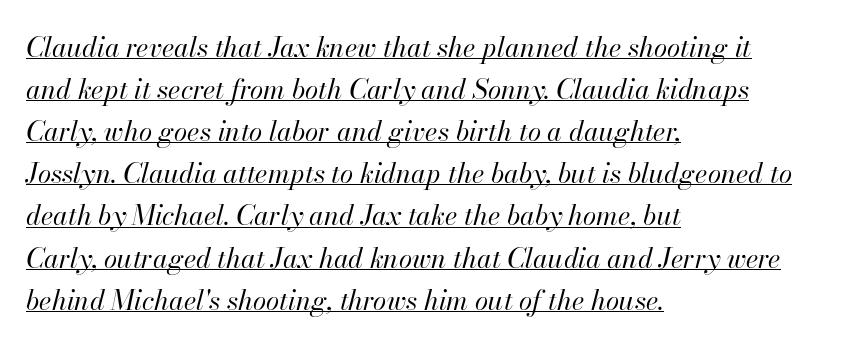
{"italic": "yes", "lean": "right", "slant_degrees": 13, "bold": "no", "underline": "yes", "align": "left", "line_spacing": "normal", "line_spacing_ratio": 1.56, "letter_spacing": "normal", "letter_spacing_em": 0.0, "glyph_px": 27}
